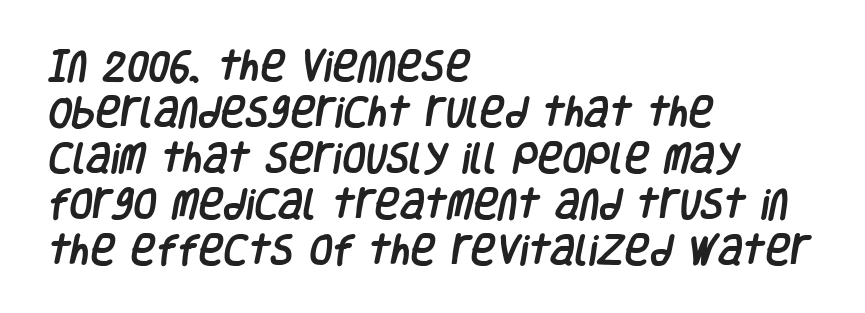
Q: Is the typeface a serif or a sans-serif typeface? A: Sans-serif.
Q: Is the text underlined? A: No.
Q: How is the paragraph aligned? A: Left-aligned.
Q: Is the spacing between letters normal or unusually wide? A: Normal.
Q: Is the spacing between lines tight, normal or loose? A: Normal.
Q: Width (condensed, normal, or wide)? A: Condensed.
Q: Stroke contrast? A: Low.
Q: x-height? A: Large.
Q: Monospaced? A: No.
